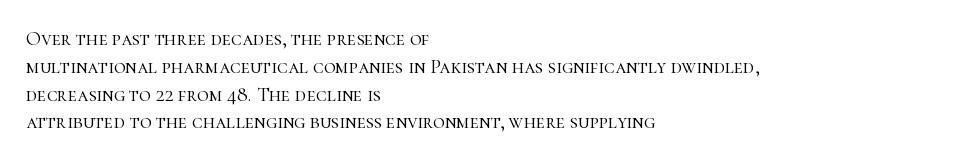
The image shows 20 px text type, upright; set left-aligned, normal line spacing (1.39x), normal letter spacing, not underlined.
